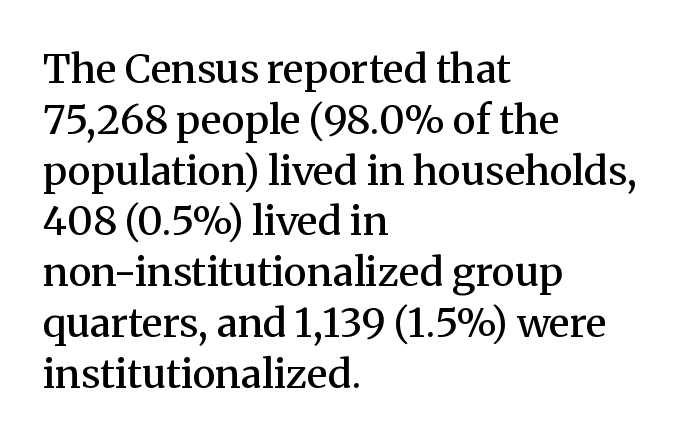
The image shows 40 px semibold serif type, upright; set left-aligned, normal line spacing (1.27x), normal letter spacing, not underlined; medium stroke contrast and a medium x-height.
